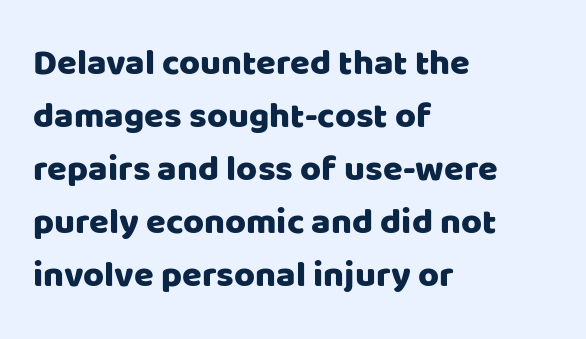
Q: Is the text italic (slanted)? A: No, it is upright.
Q: Is the typeface a serif or a sans-serif typeface? A: Sans-serif.
Q: Is the text underlined? A: No.
Q: How is the paragraph aligned? A: Left-aligned.
Q: Is the spacing between letters normal or unusually wide? A: Normal.
Q: Is the spacing between lines tight, normal or loose? A: Normal.
Q: Width (condensed, normal, or wide)? A: Normal.
Q: Stroke contrast? A: Low.
Q: x-height? A: Large.
Q: Monospaced? A: No.
